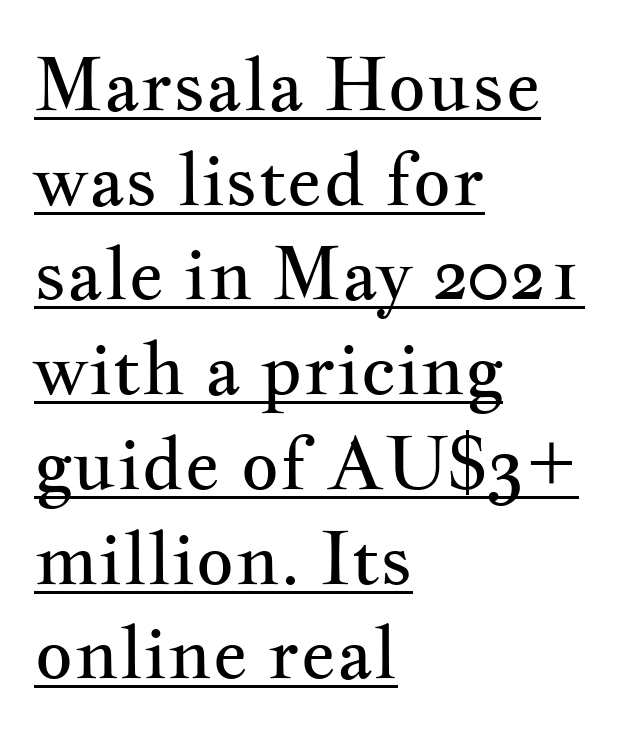
The image shows 74 px regular-weight, wide serif type, upright; set left-aligned, normal line spacing (1.28x), normal letter spacing, underlined; medium stroke contrast and a small x-height.
